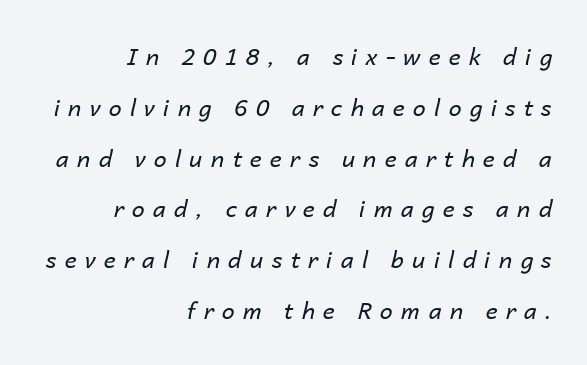
{"italic": "yes", "lean": "right", "slant_degrees": 14, "bold": "no", "underline": "no", "align": "right", "line_spacing": "loose", "line_spacing_ratio": 2.21, "letter_spacing": "wide", "letter_spacing_em": 0.36, "glyph_px": 23}
